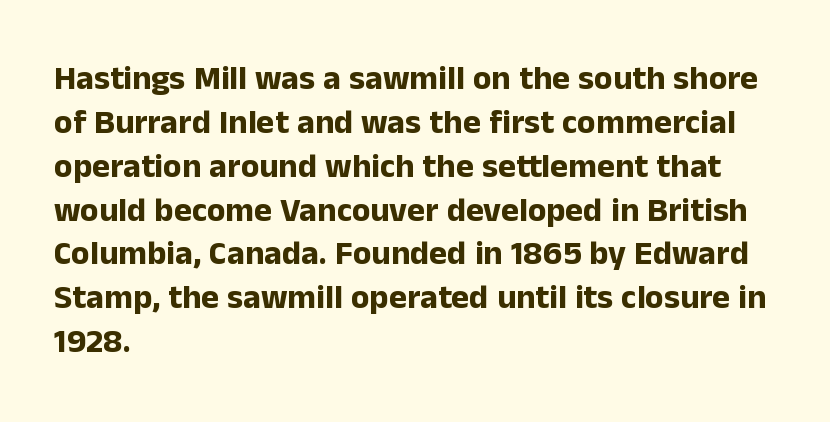
Q: Is the text bold? A: Yes.
Q: Is the text italic (slanted)? A: No, it is upright.
Q: Is the typeface a serif or a sans-serif typeface? A: Sans-serif.
Q: Is the text underlined? A: No.
Q: How is the paragraph aligned? A: Left-aligned.
Q: Is the spacing between letters normal or unusually wide? A: Normal.
Q: Is the spacing between lines tight, normal or loose? A: Normal.
Q: Width (condensed, normal, or wide)? A: Normal.
Q: Stroke contrast? A: Low.
Q: x-height? A: Medium.
Q: Monospaced? A: No.
